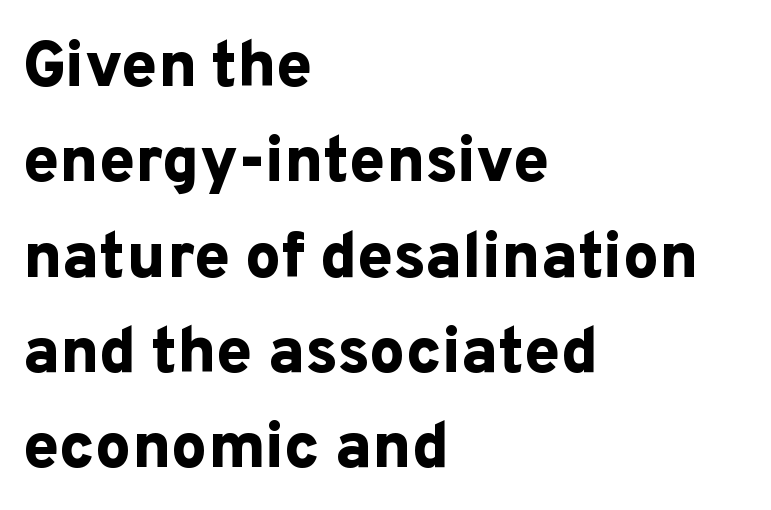
{"serif": "no", "italic": "no", "bold": "yes", "weight": "bold", "width": "normal", "stroke_contrast": "low", "x_height": "medium", "monospaced": "no", "underline": "no", "align": "left", "line_spacing": "normal", "line_spacing_ratio": 1.49, "letter_spacing": "normal", "letter_spacing_em": 0.0, "glyph_px": 64}
